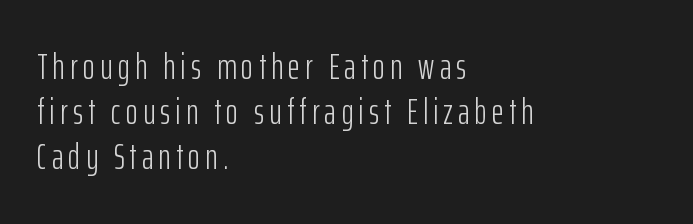
Q: Is the text bold? A: No.
Q: Is the text italic (slanted)? A: No, it is upright.
Q: Is the typeface a serif or a sans-serif typeface? A: Sans-serif.
Q: Is the text underlined? A: No.
Q: How is the paragraph aligned? A: Left-aligned.
Q: Width (condensed, normal, or wide)? A: Condensed.
Q: Stroke contrast? A: Low.
Q: x-height? A: Medium.
Q: Monospaced? A: No.
